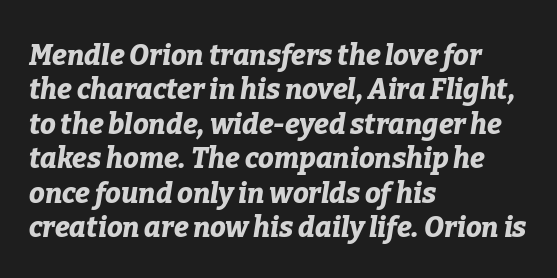
Notice how the passage keeps a crisp vertical edge on the left only. Students, note that the glyphs here touch the page at normal intervals. Weight: bold. A clean baseline with only descenders dipping below it. Each letter keeps its own natural width here, so spacing adapts to shape.
